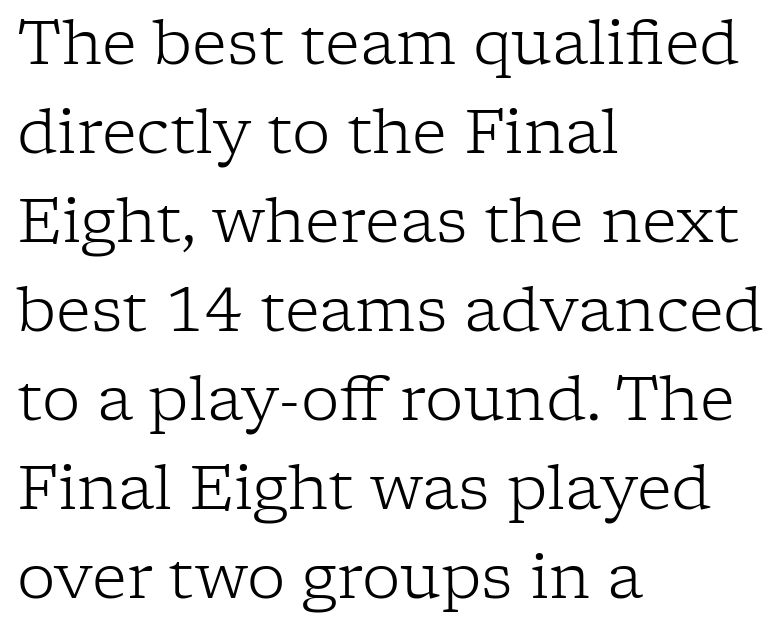
The rows are spaced the way most documents space them. Line beginnings align vertically; line endings do not. Glance below the letters and you will spot only blank space. The typesetting does not lean heavy: it is not bold.
